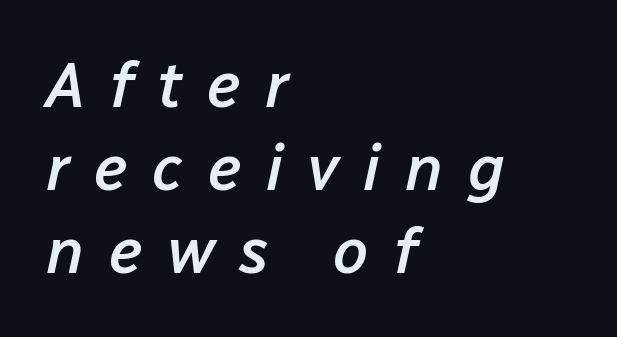
The image shows 64 px semibold type, italic (leaning right); set left-aligned, normal line spacing (1.3x), unusually wide letter spacing (+0.38 em), not underlined; low stroke contrast and a medium x-height.
